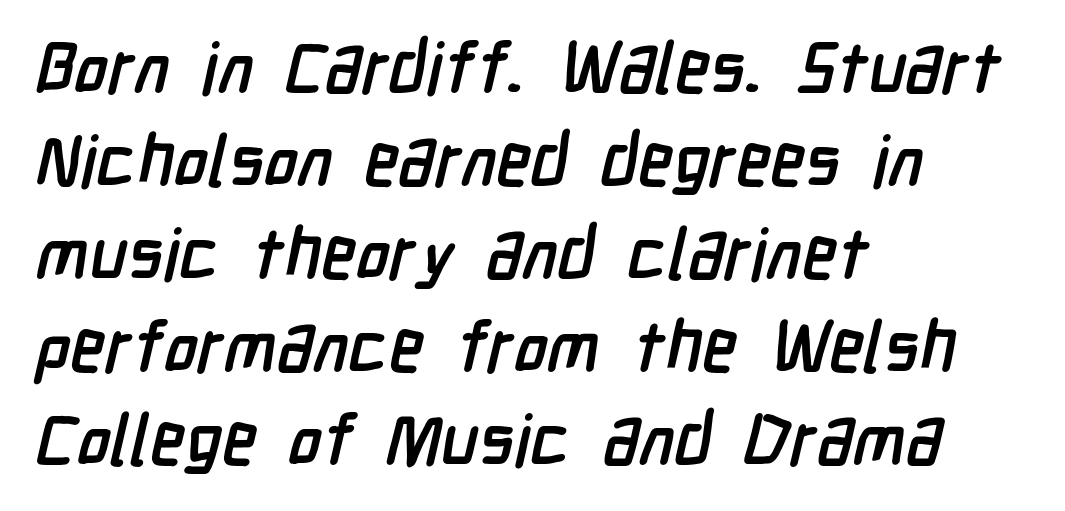
The image shows 71 px semibold, condensed sans-serif type; set left-aligned, normal line spacing (1.31x), normal letter spacing, not underlined; low stroke contrast and a medium x-height.
